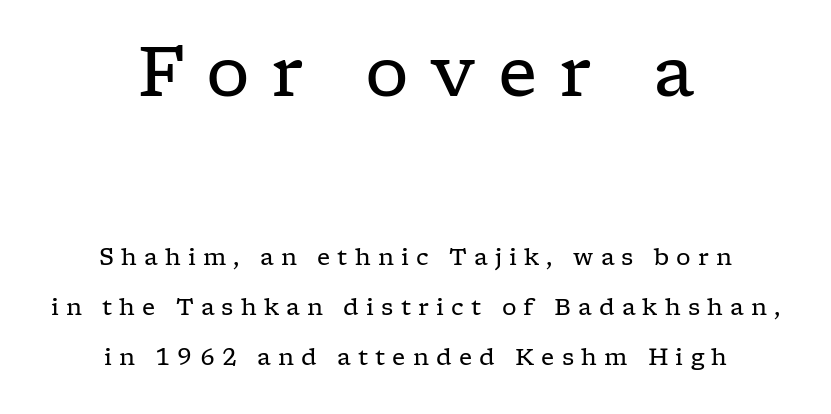
Q: Is the text bold? A: No.
Q: Is the text italic (slanted)? A: No, it is upright.
Q: Is the typeface a serif or a sans-serif typeface? A: Serif.
Q: Is the text underlined? A: No.
Q: How is the paragraph aligned? A: Centered.
Q: Is the spacing between letters normal or unusually wide? A: Unusually wide.
Q: Is the spacing between lines tight, normal or loose? A: Loose.
Q: Which block of text is set in a larger size, the first (top) or the second (bottom)? A: The first (top) one.
Q: Width (condensed, normal, or wide)? A: Wide.
Q: Stroke contrast? A: Low.
Q: x-height? A: Medium.
Q: Monospaced? A: No.
